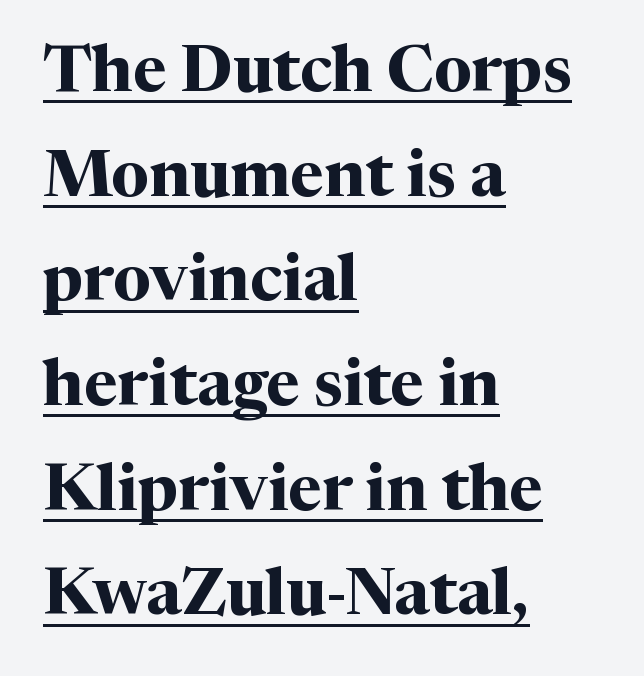
Underlined type. A typesetter would mark this as roman, not italic. Each letter keeps its own natural width here, so spacing adapts to shape. The passage shown is emphatically bold. Successive baselines arrive at the customary interval. Note: serifs present on the glyphs.
